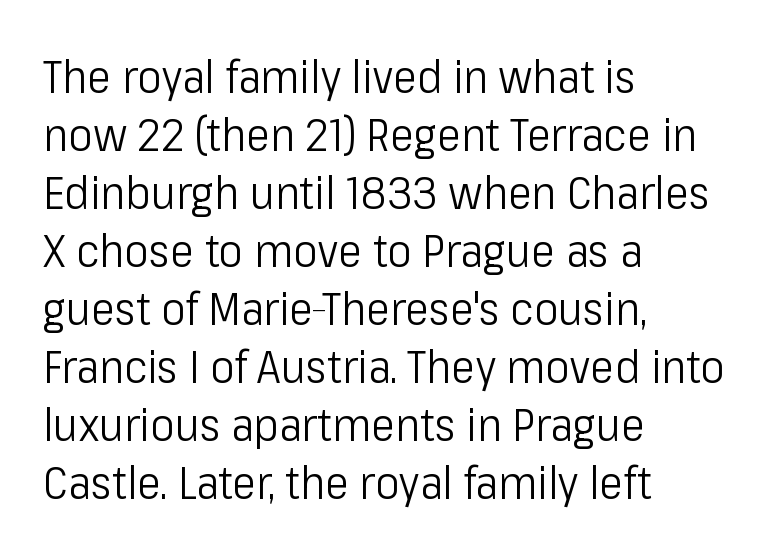
The image shows 46 px light, condensed sans-serif type, upright; set left-aligned, normal line spacing (1.26x), normal letter spacing, not underlined; low stroke contrast and a medium x-height.
